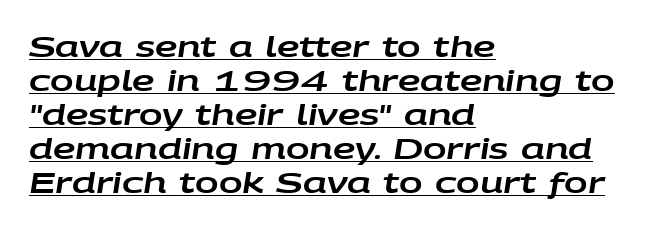
The image shows 28 px wide type, italic (leaning right); set left-aligned, line spacing 1.21x, normal letter spacing, underlined; low stroke contrast and a large x-height.
